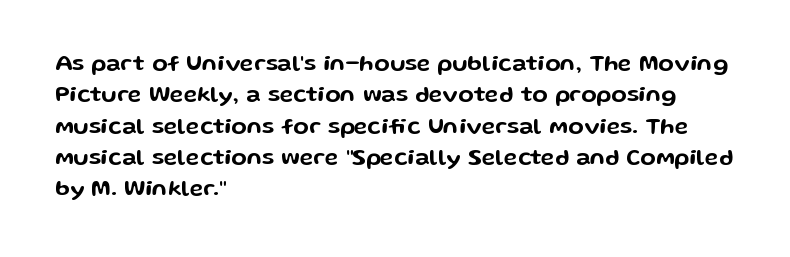
{"italic": "no", "underline": "no", "align": "left", "line_spacing": "normal", "line_spacing_ratio": 1.36, "letter_spacing": "normal", "letter_spacing_em": 0.0, "glyph_px": 23}
